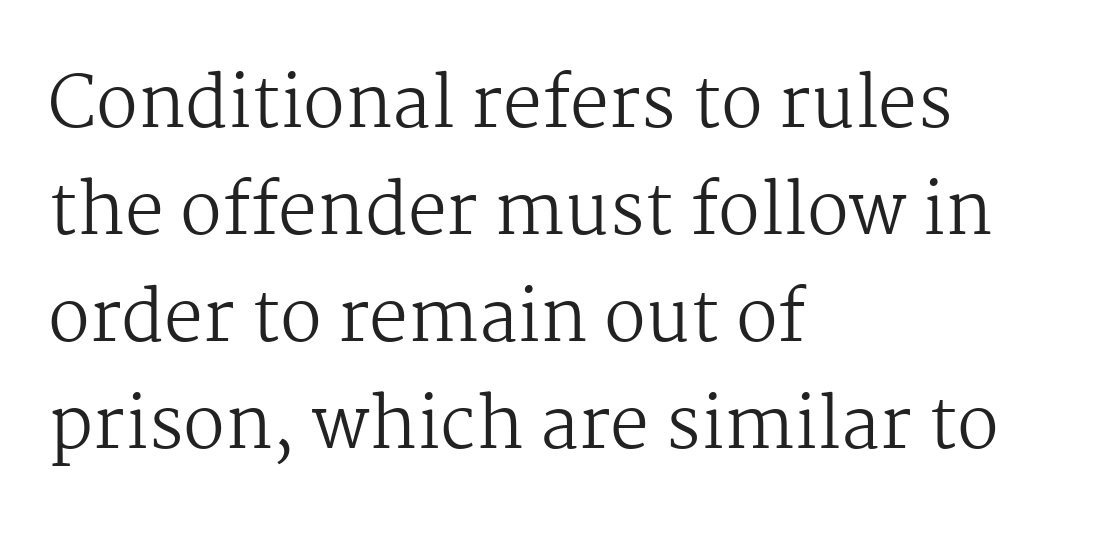
{"serif": "yes", "italic": "no", "bold": "no", "weight": "regular", "width": "normal", "stroke_contrast": "medium", "x_height": "medium", "monospaced": "no", "underline": "no", "align": "left", "line_spacing": "normal", "line_spacing_ratio": 1.53, "letter_spacing": "normal", "letter_spacing_em": 0.0, "glyph_px": 70}
